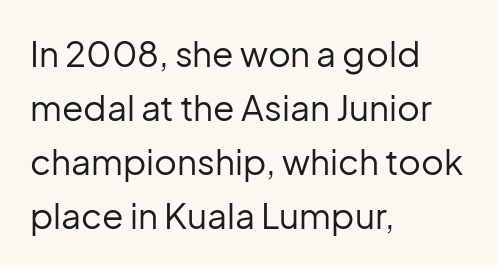
Q: Is the text bold? A: No.
Q: Is the text italic (slanted)? A: No, it is upright.
Q: Is the typeface a serif or a sans-serif typeface? A: Sans-serif.
Q: Is the text underlined? A: No.
Q: How is the paragraph aligned? A: Left-aligned.
Q: Is the spacing between letters normal or unusually wide? A: Normal.
Q: Is the spacing between lines tight, normal or loose? A: Normal.
Q: Width (condensed, normal, or wide)? A: Normal.
Q: Stroke contrast? A: Low.
Q: x-height? A: Medium.
Q: Monospaced? A: No.
